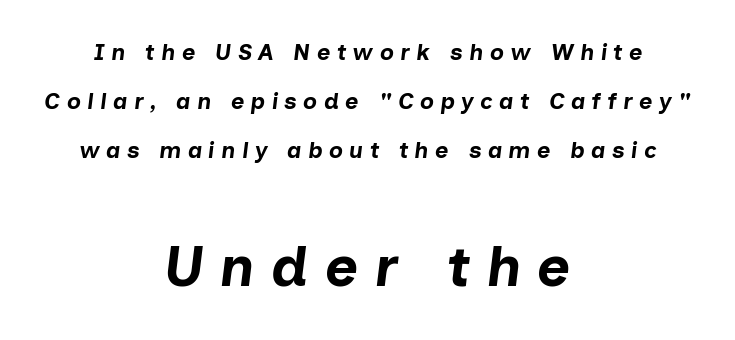
{"italic": "yes", "lean": "right", "slant_degrees": 7, "bold": "yes", "weight": "bold", "width": "normal", "stroke_contrast": "low", "x_height": "medium", "monospaced": "no", "underline": "no", "align": "center", "line_spacing": "loose", "line_spacing_ratio": 2.14, "letter_spacing": "wide", "letter_spacing_em": 0.28, "larger_block": "second", "size_ratio": 2.48, "glyph_px": 57}
